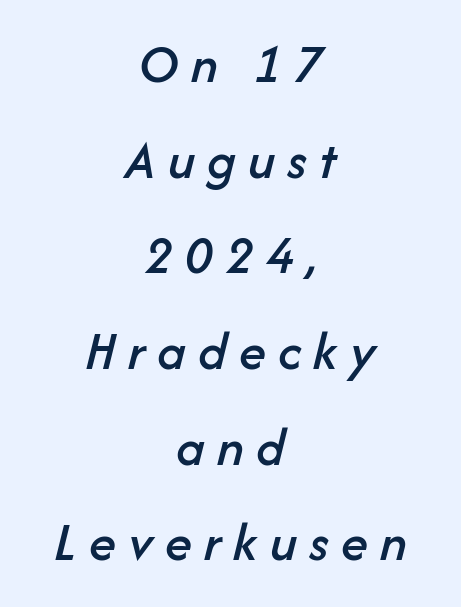
Unmarked baselines from the first word to the last. Spacing verdict: proportional, widths tailored to each character. Each word looks stretched out because of the extra space between its letters. You can tell it's italic because the verticals aren't actually vertical. The typesetter chose a symmetrical, centered arrangement here.
